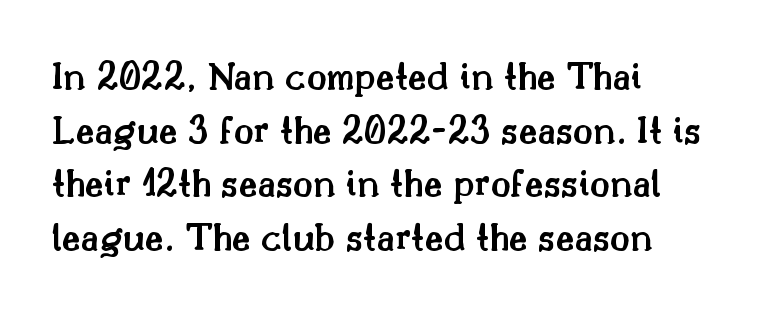
Q: Is the text bold? A: Semi-bold.
Q: Is the text italic (slanted)? A: No, it is upright.
Q: Is the typeface a serif or a sans-serif typeface? A: Serif.
Q: Is the text underlined? A: No.
Q: How is the paragraph aligned? A: Left-aligned.
Q: Is the spacing between letters normal or unusually wide? A: Normal.
Q: Is the spacing between lines tight, normal or loose? A: Normal.
Q: Width (condensed, normal, or wide)? A: Normal.
Q: Stroke contrast? A: Medium.
Q: x-height? A: Small.
Q: Monospaced? A: No.
